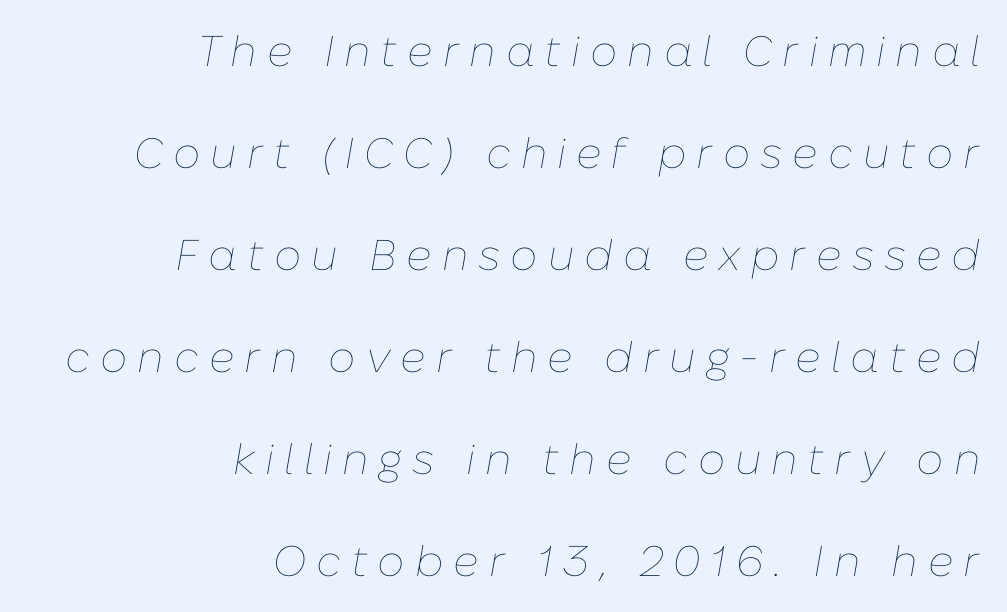
Q: Is the text bold? A: No.
Q: Is the text italic (slanted)? A: Yes, it leans right by about 10 degrees.
Q: Is the text underlined? A: No.
Q: How is the paragraph aligned? A: Right-aligned.
Q: Is the spacing between letters normal or unusually wide? A: Unusually wide.
Q: Is the spacing between lines tight, normal or loose? A: Loose.
Q: Width (condensed, normal, or wide)? A: Normal.
Q: Stroke contrast? A: Low.
Q: x-height? A: Medium.
Q: Monospaced? A: No.
